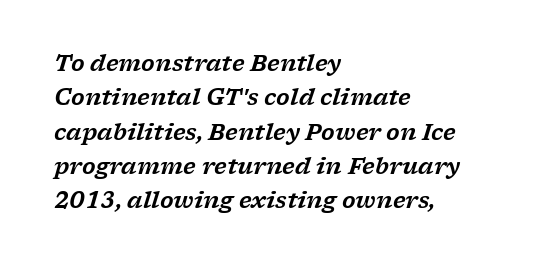
Q: Is the text italic (slanted)? A: Yes, it leans right by about 17 degrees.
Q: Is the text underlined? A: No.
Q: How is the paragraph aligned? A: Left-aligned.
Q: Is the spacing between letters normal or unusually wide? A: Normal.
Q: Is the spacing between lines tight, normal or loose? A: Normal.
